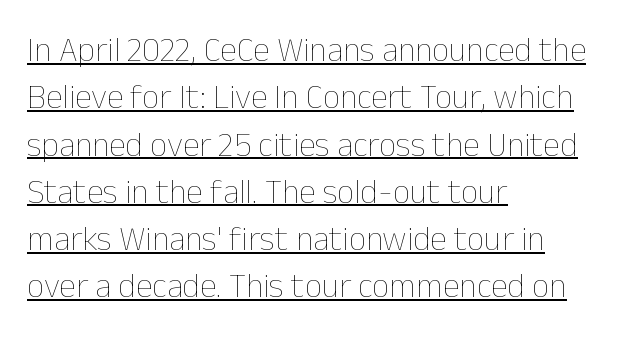
The image shows 34 px thin type, upright; set left-aligned, normal line spacing (1.39x), normal letter spacing, underlined; low stroke contrast and a medium x-height.
